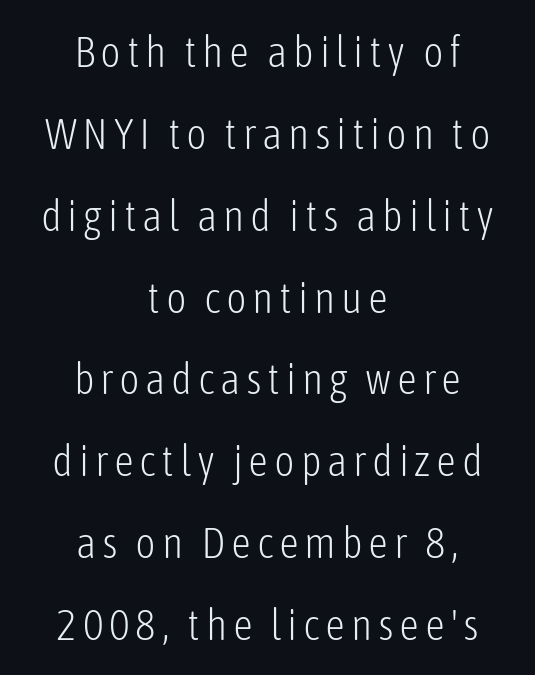
The image shows 44 px light, condensed sans-serif type, upright; set centered, line spacing 1.86x, not underlined; low stroke contrast and a medium x-height.
